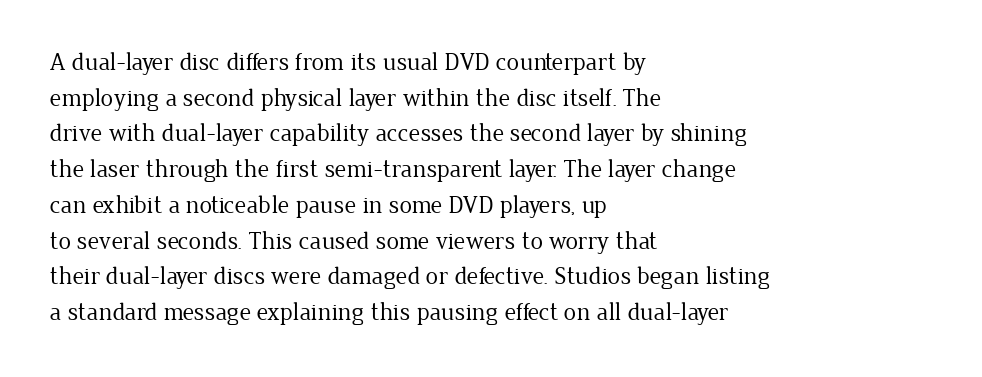
The image shows 25 px text type, upright; set left-aligned, normal line spacing (1.43x), normal letter spacing, not underlined.
